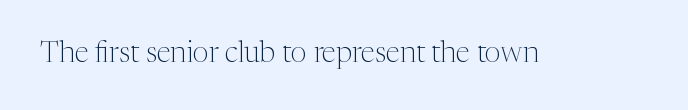
{"serif": "yes", "italic": "no", "bold": "no", "weight": "light", "width": "normal", "stroke_contrast": "medium", "x_height": "medium", "monospaced": "no", "underline": "no", "letter_spacing": "normal", "letter_spacing_em": 0.0, "glyph_px": 29}
